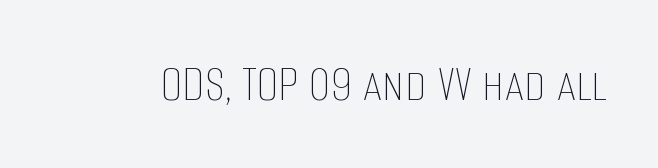
Ascenders rise straight up at ninety degrees. Bold? No — there's no thickening of the strokes. The zone under the glyphs is completely vacant. This sample uses plain, unmodified letter spacing.
